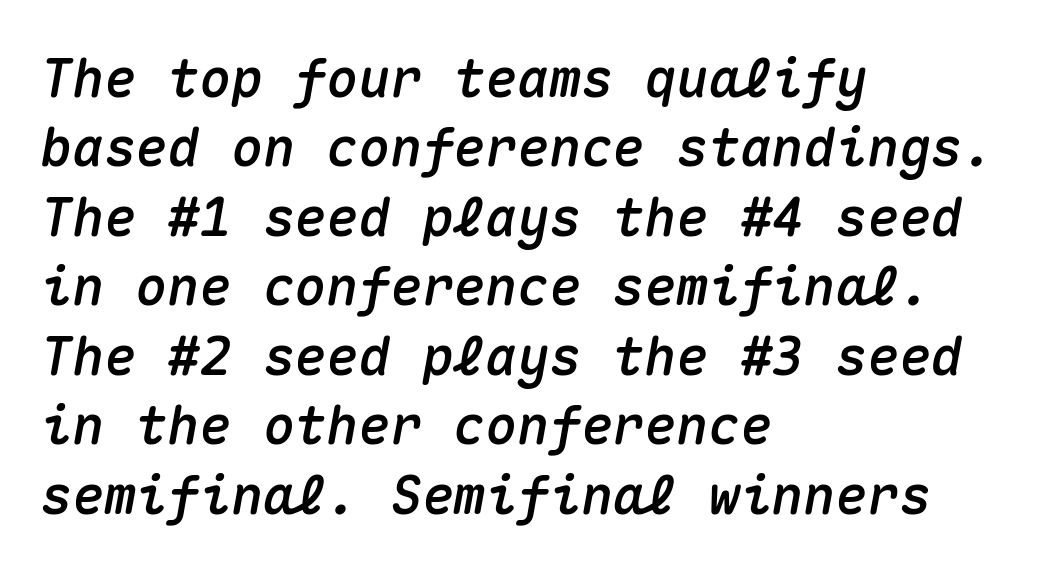
Each letter, wide or thin by design, is forced into the same width here. The rendering applies a slant to the glyphs. Has an underline been added? It has not. A student would call this left alignment; a typographer would say flush left, rag right.
